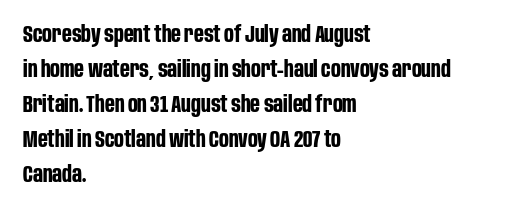
{"italic": "no", "bold": "yes", "underline": "no", "align": "left", "line_spacing": "normal", "line_spacing_ratio": 1.52, "letter_spacing": "normal", "letter_spacing_em": 0.0, "glyph_px": 23}
